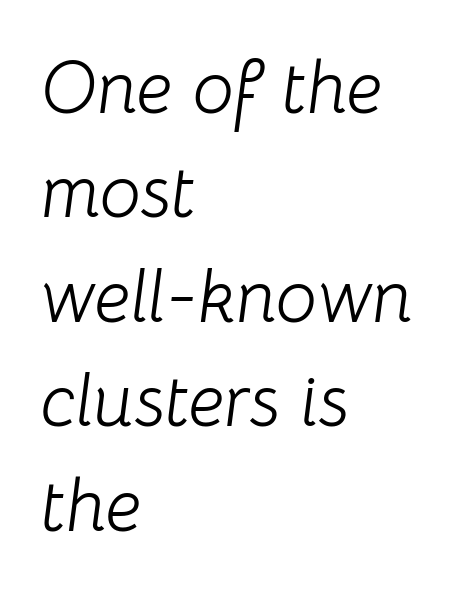
Looks like regular typesetting: each glyph gets only the width it needs. The line texture is even and compact thanks to regular tracking. Weight: regular or lighter. Does the lettering tilt? It does — this is italic.
